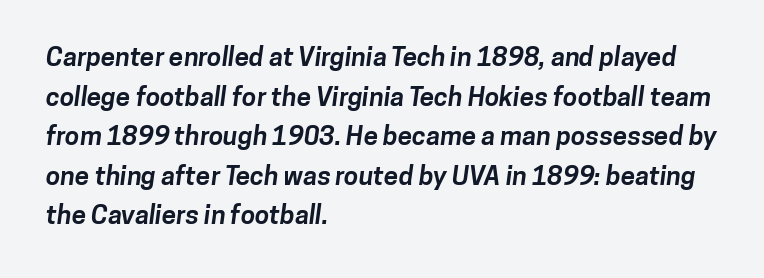
{"bold": "yes", "underline": "no", "align": "left", "line_spacing": "normal", "line_spacing_ratio": 1.52, "letter_spacing": "normal", "letter_spacing_em": 0.0, "glyph_px": 26}
